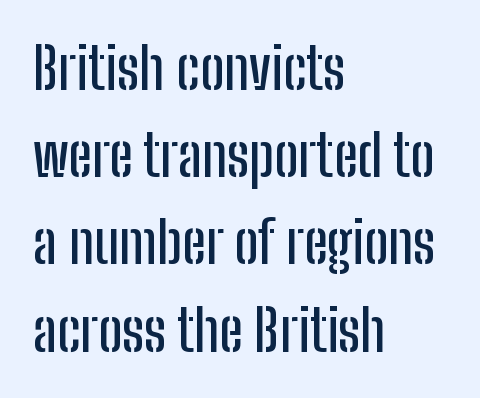
The image shows 57 px condensed sans-serif type, upright; set left-aligned, normal line spacing (1.53x), normal letter spacing, not underlined; low stroke contrast and a medium x-height.
